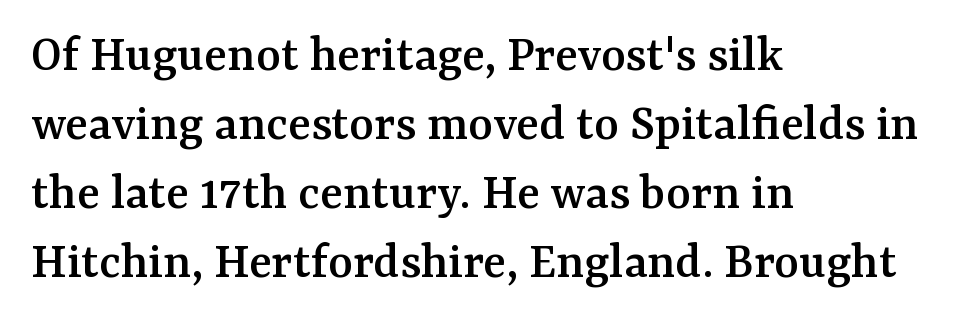
Horizontal alignment here is leftward, the default for most running prose. If you measured baseline to baseline, you'd find a middling distance. Beneath every word, the page is bare. Notice how the stems are strictly vertical — no italics here. The passage shown is typeset with a serif family. This sample uses plain, unmodified letter spacing.
